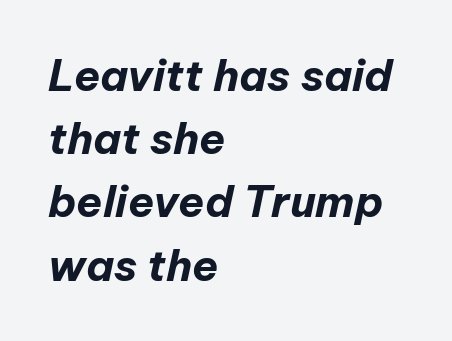
Q: Is the text bold? A: Yes.
Q: Is the text italic (slanted)? A: Yes, it leans right by about 12 degrees.
Q: Is the text underlined? A: No.
Q: How is the paragraph aligned? A: Left-aligned.
Q: Is the spacing between letters normal or unusually wide? A: Normal.
Q: Is the spacing between lines tight, normal or loose? A: Normal.
Q: Width (condensed, normal, or wide)? A: Normal.
Q: Stroke contrast? A: Low.
Q: x-height? A: Medium.
Q: Monospaced? A: No.
